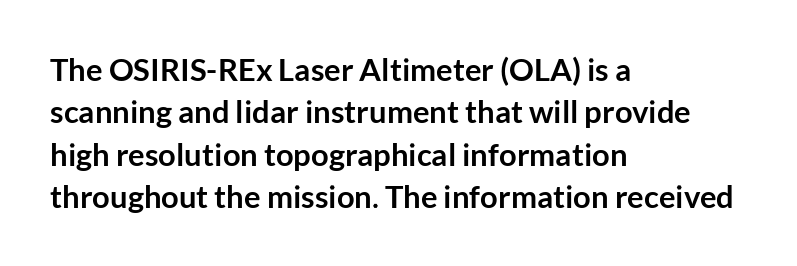
The image shows 31 px semibold sans-serif type, upright; set left-aligned, normal line spacing (1.37x), normal letter spacing, not underlined; low stroke contrast and a medium x-height.
